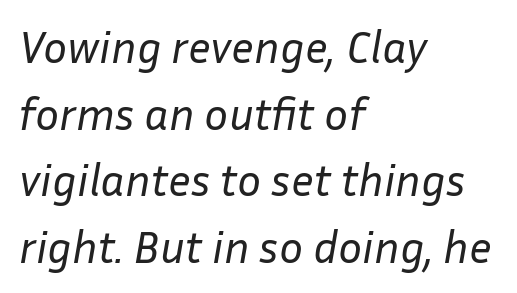
Q: Is the text bold? A: No.
Q: Is the text italic (slanted)? A: Yes, it leans right by about 10 degrees.
Q: Is the text underlined? A: No.
Q: How is the paragraph aligned? A: Left-aligned.
Q: Is the spacing between letters normal or unusually wide? A: Normal.
Q: Is the spacing between lines tight, normal or loose? A: Normal.
Q: Width (condensed, normal, or wide)? A: Normal.
Q: Stroke contrast? A: Low.
Q: x-height? A: Medium.
Q: Monospaced? A: No.
